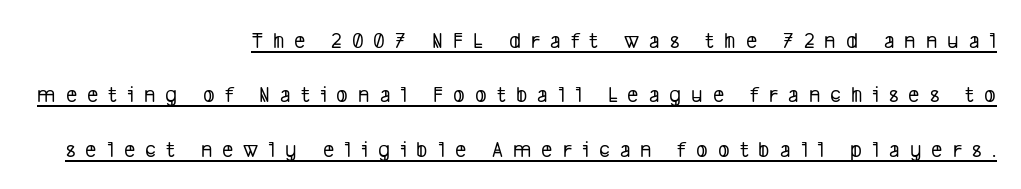
{"underline": "yes", "align": "right", "line_spacing": "loose", "line_spacing_ratio": 2.27, "letter_spacing": "wide", "letter_spacing_em": 0.42, "glyph_px": 24}
